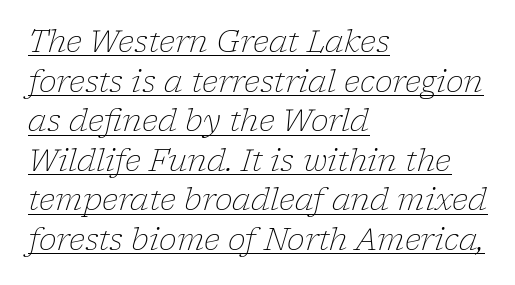
Each letter's strokes conclude with small projecting serifs. The sample's only ornament is a line tracing under the words. Spacing verdict: proportional, widths tailored to each character. Line beginnings align vertically; line endings do not. The face used here is rendered with its standard letterfit.
